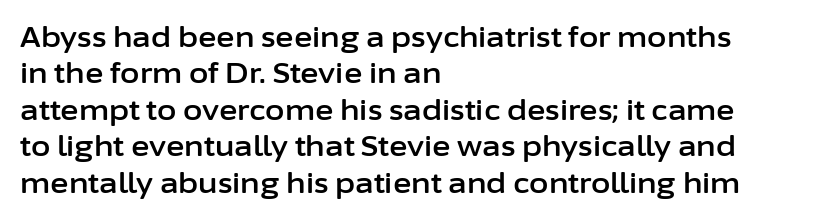
If you drew a line through each stem, it would be perfectly vertical. Words appear dense and cohesive because spacing is normal. The space between consecutive lines is moderate. The passage shown is typeset with a sans-serif family. The passage shown is not underscored anywhere.
